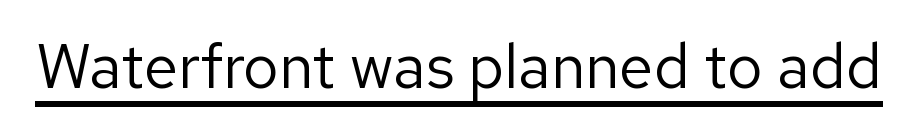
Q: Is the text bold? A: No.
Q: Is the text italic (slanted)? A: No, it is upright.
Q: Is the typeface a serif or a sans-serif typeface? A: Sans-serif.
Q: Is the text underlined? A: Yes.
Q: Is the spacing between letters normal or unusually wide? A: Normal.
Q: Width (condensed, normal, or wide)? A: Normal.
Q: Stroke contrast? A: Low.
Q: x-height? A: Medium.
Q: Monospaced? A: No.
